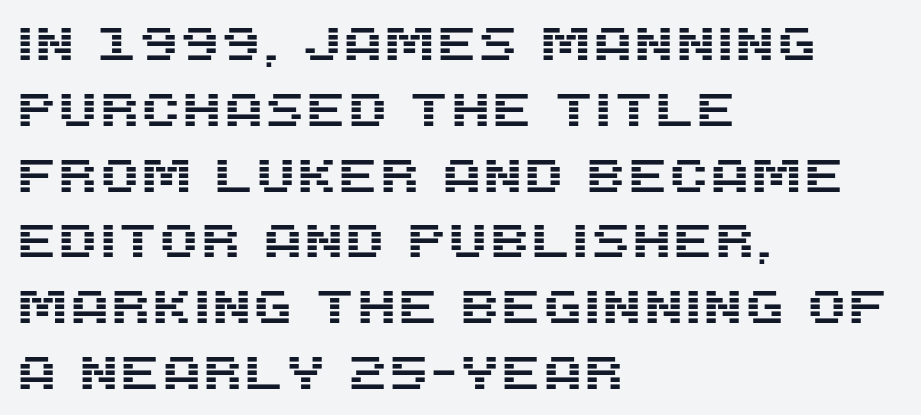
Summary of vertical rhythm: regular, with standard interline spacing. The typesetter chose a ragged-right arrangement here. Do the letters lean? They stand straight. The gaps between neighbouring characters are ordinary and unremarkable. To sum up the face: it is a sans, with no serifs.
